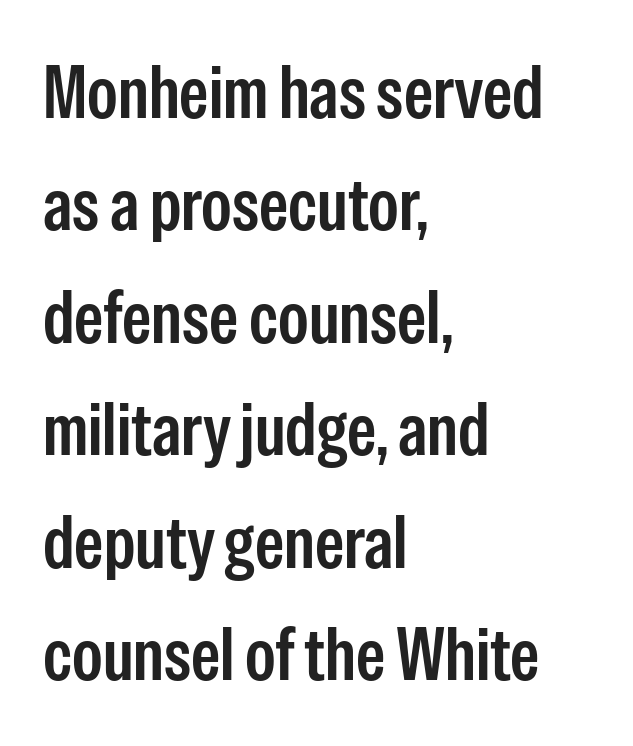
{"serif": "no", "italic": "no", "bold": "semi", "weight": "semibold", "width": "condensed", "stroke_contrast": "low", "x_height": "medium", "monospaced": "no", "underline": "no", "align": "left", "line_spacing": "normal", "line_spacing_ratio": 1.52, "letter_spacing": "normal", "letter_spacing_em": 0.0, "glyph_px": 74}
